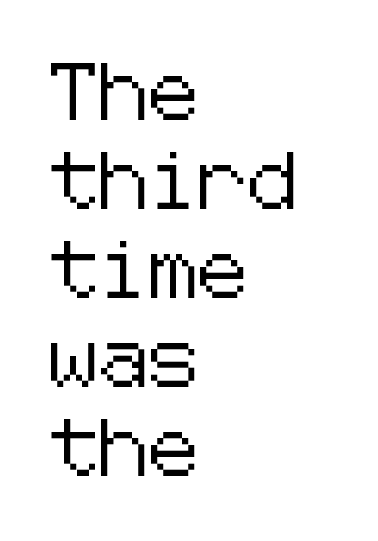
Descenders are the only things crossing below the line. A typesetter would mark this as roman, not italic. Characters follow at the spacing the type designer built in. These lines are set flush left with a ragged right edge. This sample keeps an unexceptional amount of space between lines. The designer went with a sans here, leaving each stem footless.
